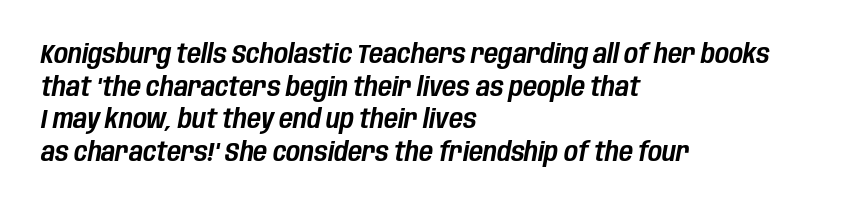
{"italic": "yes", "lean": "right", "slant_degrees": 10, "underline": "no", "align": "left", "line_spacing_ratio": 1.21, "letter_spacing": "normal", "letter_spacing_em": 0.0, "glyph_px": 27}
